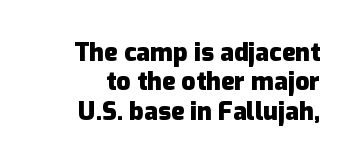
The tracking reads as untouched default to a designer's eye. Typographic density is high because the face is bold. The passage is arranged like a letterhead date or caption credit — flush right. The axis of the letterforms is exactly vertical. Decoration check: the copy has no underline.
